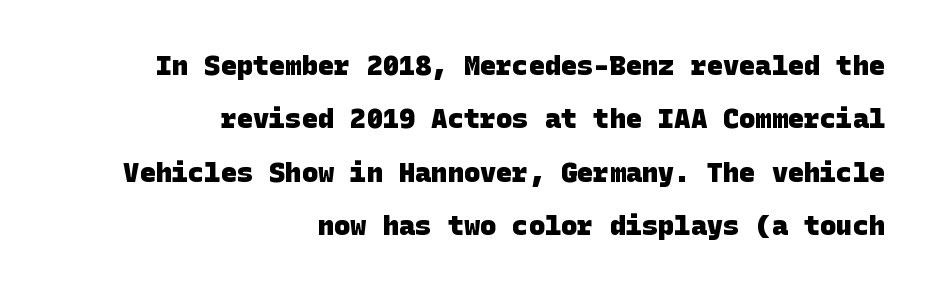
{"bold": "yes", "underline": "no", "align": "right", "line_spacing": "loose", "line_spacing_ratio": 1.98, "letter_spacing": "normal", "letter_spacing_em": 0.0, "glyph_px": 27}
